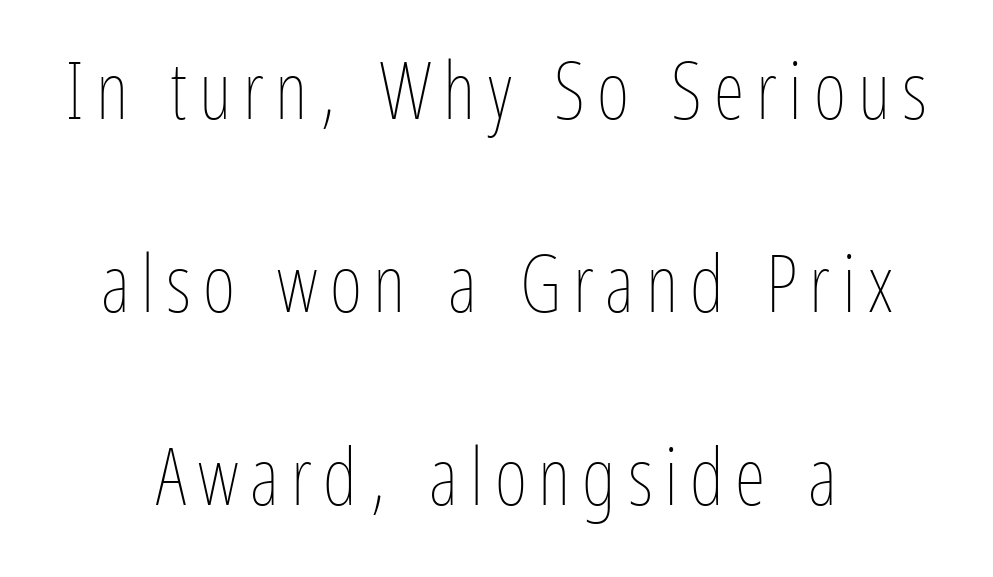
Q: Is the text bold? A: No.
Q: Is the text italic (slanted)? A: No, it is upright.
Q: Is the text underlined? A: No.
Q: How is the paragraph aligned? A: Centered.
Q: Is the spacing between lines tight, normal or loose? A: Loose.
Q: Width (condensed, normal, or wide)? A: Condensed.
Q: Stroke contrast? A: Low.
Q: x-height? A: Medium.
Q: Monospaced? A: No.
